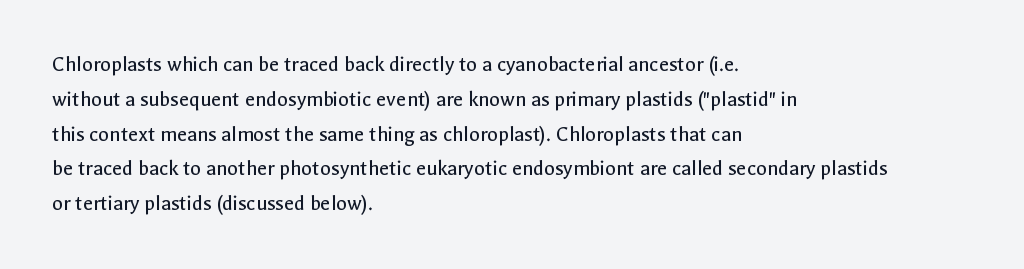
The image shows 22 px text type, upright; set left-aligned, normal line spacing (1.58x), normal letter spacing, not underlined.
